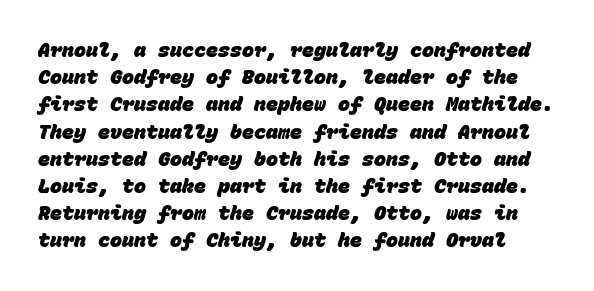
{"bold": "yes", "underline": "no", "line_spacing": "normal", "line_spacing_ratio": 1.36, "letter_spacing": "normal", "letter_spacing_em": 0.0, "glyph_px": 20}
